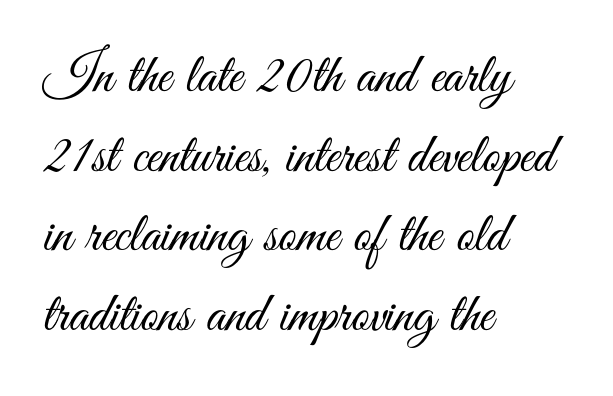
Spacing verdict: proportional, widths tailored to each character. Typeset ragged right — the left edge is the straight one. No extra tracking has been applied to these lines. The glyphs in this specimen are sans serif. Interline gaps are of average width in this sample. Stroke thickness stays within the range of a standard reading face or lighter.
